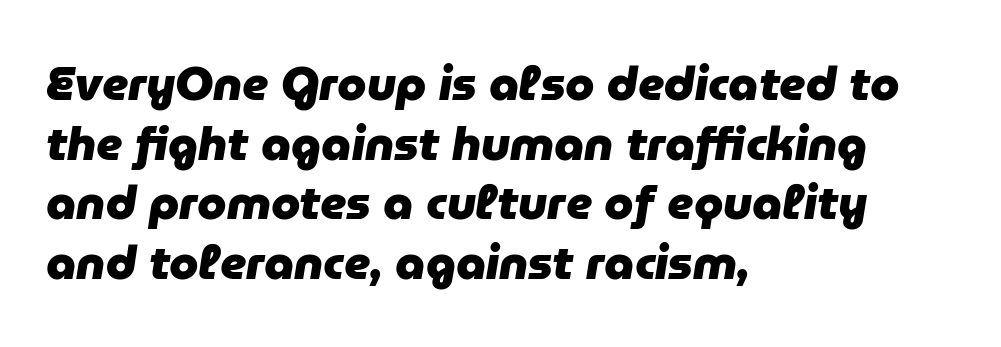
The image shows 47 px heavy type, italic (leaning right); set left-aligned, normal line spacing (1.27x), normal letter spacing, not underlined; low stroke contrast and a medium x-height.
